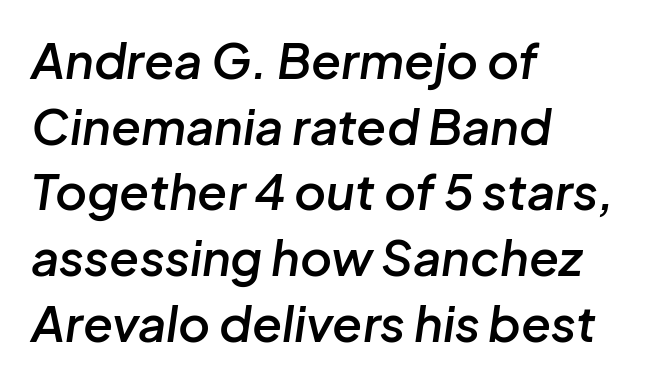
The image shows 49 px semibold type, italic (leaning right); set left-aligned, normal line spacing (1.34x), normal letter spacing, not underlined; low stroke contrast and a medium x-height.
